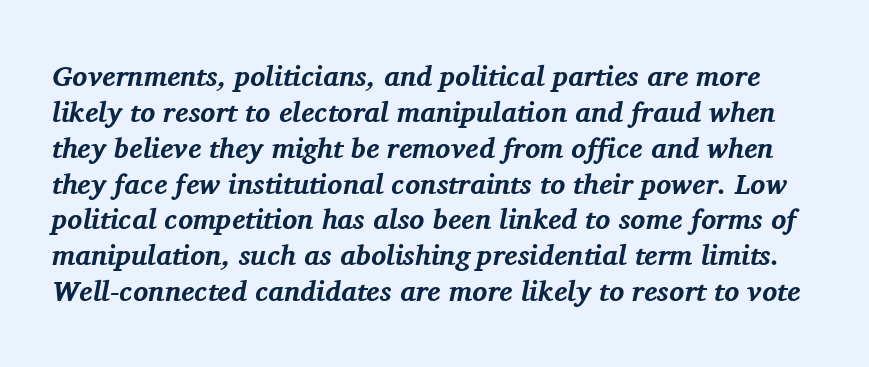
The lettering tilts uniformly, giving the passage an italic look. Clear beneath every line of the passage. To sum up the face: it has serifs. A typesetter would call this proportional, since set widths differ per character. These lines sit exactly where default settings would place them.
